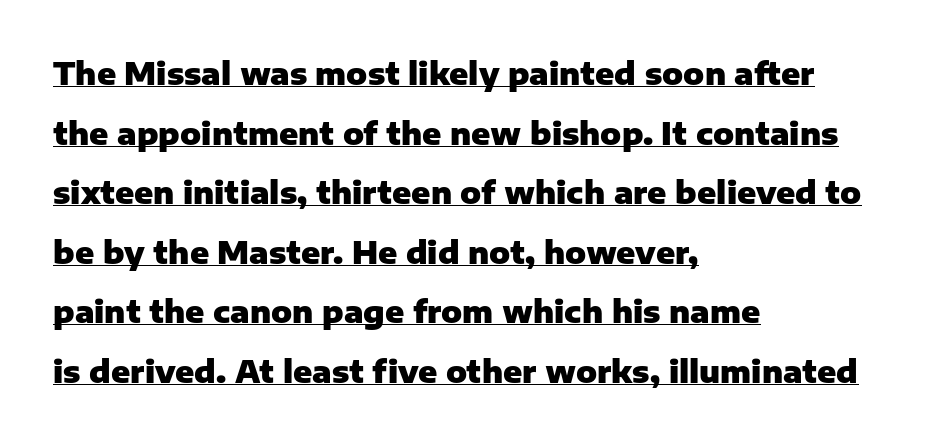
The image shows 31 px heavy sans-serif type, upright; set left-aligned, loose line spacing (1.92x), normal letter spacing, underlined; low stroke contrast and a medium x-height.
